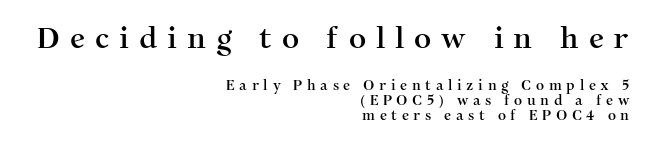
Q: Is the text italic (slanted)? A: No, it is upright.
Q: Is the typeface a serif or a sans-serif typeface? A: Serif.
Q: Is the text underlined? A: No.
Q: How is the paragraph aligned? A: Right-aligned.
Q: Is the spacing between letters normal or unusually wide? A: Unusually wide.
Q: Is the spacing between lines tight, normal or loose? A: Tight.
Q: Which block of text is set in a larger size, the first (top) or the second (bottom)? A: The first (top) one.
Q: Width (condensed, normal, or wide)? A: Normal.
Q: Stroke contrast? A: Medium.
Q: x-height? A: Medium.
Q: Monospaced? A: No.
